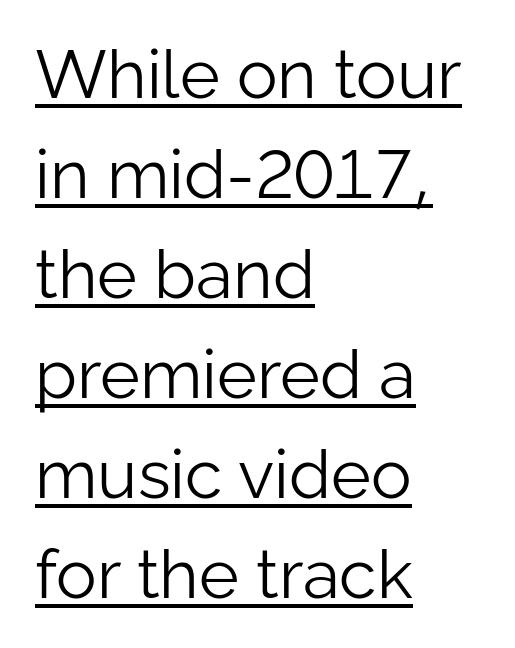
Tracking here is standard; glyphs follow each other at the usual distance. Honestly, the underline is the first thing you notice here. Classification — sans serif. Posture: vertical.
